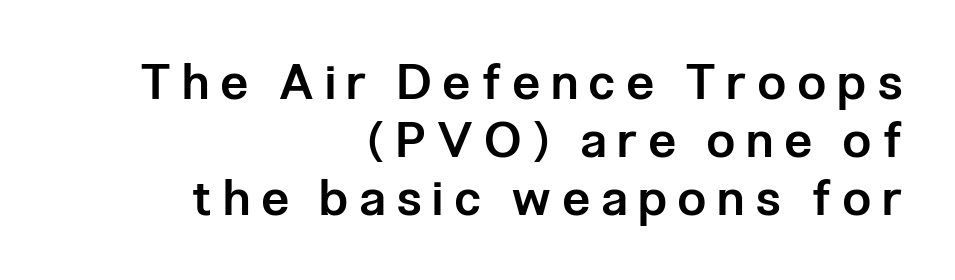
Q: Is the text bold? A: Semi-bold.
Q: Is the text italic (slanted)? A: No, it is upright.
Q: Is the typeface a serif or a sans-serif typeface? A: Sans-serif.
Q: Is the text underlined? A: No.
Q: How is the paragraph aligned? A: Right-aligned.
Q: Is the spacing between letters normal or unusually wide? A: Unusually wide.
Q: Width (condensed, normal, or wide)? A: Condensed.
Q: Stroke contrast? A: Low.
Q: x-height? A: Medium.
Q: Monospaced? A: No.
